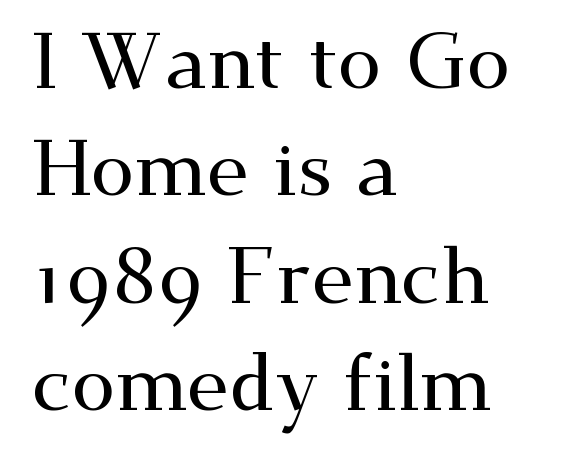
The image shows 79 px wide serif type, upright; set left-aligned, normal line spacing (1.36x), normal letter spacing, not underlined; medium stroke contrast and a small x-height.
